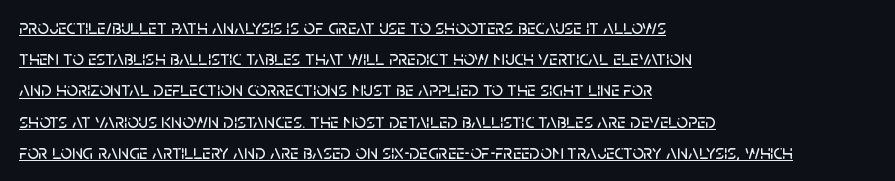
The image shows 20 px text type, upright; set left-aligned, normal line spacing (1.56x), normal letter spacing, underlined.
